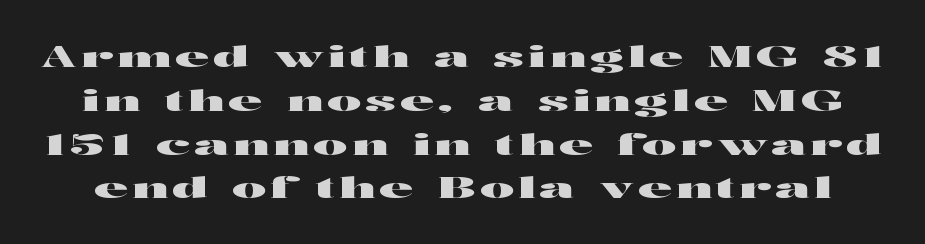
The image shows 29 px wide sans-serif type, upright; set normal line spacing (1.51x), not underlined; high stroke contrast and a medium x-height.
